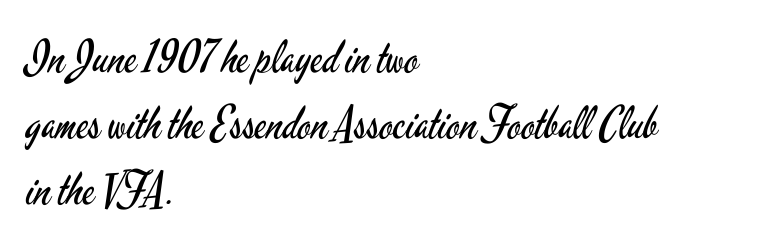
The image shows 45 px regular-weight, condensed sans-serif type; set left-aligned, normal line spacing (1.47x), normal letter spacing, not underlined; low stroke contrast and a small x-height.
